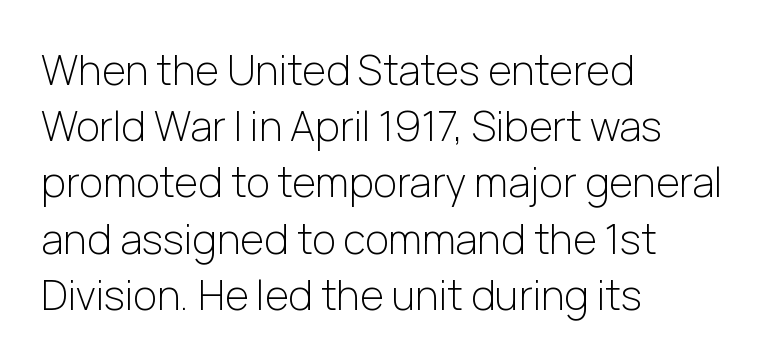
The gap between lines stays unmarked. Baseline-to-baseline distance is the conventional proportion of letter height. Typeset ragged right — the left edge is the straight one. No italicization has been applied; the sample stays upright. No extra ink here — the face is not bold.
